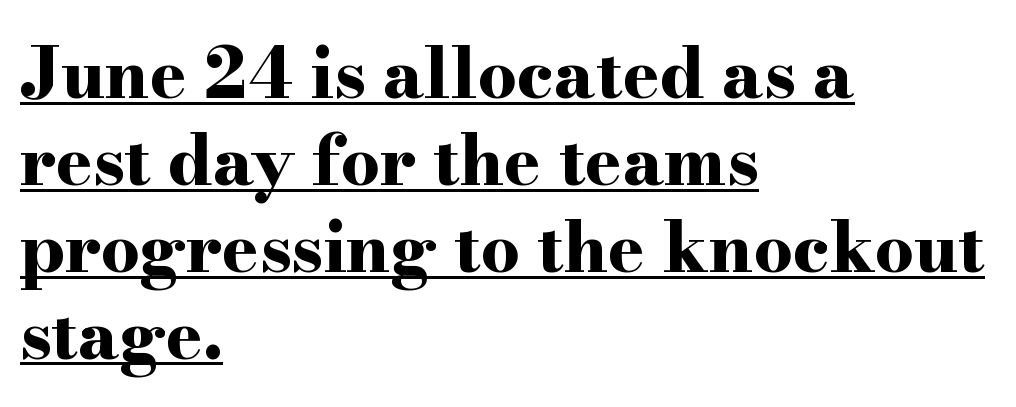
Q: Is the text bold? A: Yes.
Q: Is the text italic (slanted)? A: No, it is upright.
Q: Is the typeface a serif or a sans-serif typeface? A: Serif.
Q: Is the text underlined? A: Yes.
Q: How is the paragraph aligned? A: Left-aligned.
Q: Is the spacing between letters normal or unusually wide? A: Normal.
Q: Is the spacing between lines tight, normal or loose? A: Normal.
Q: Width (condensed, normal, or wide)? A: Wide.
Q: Stroke contrast? A: High.
Q: x-height? A: Small.
Q: Monospaced? A: No.
